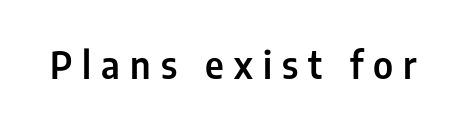
The face used here is proportionally spaced, like ordinary book or web type. I'd call this a sans setting — the letters go barefoot. The passage shown is not underscored anywhere. This sample uses expanded letter spacing, leaving extra air between glyphs. The type sits square on the baseline with zero lean.
